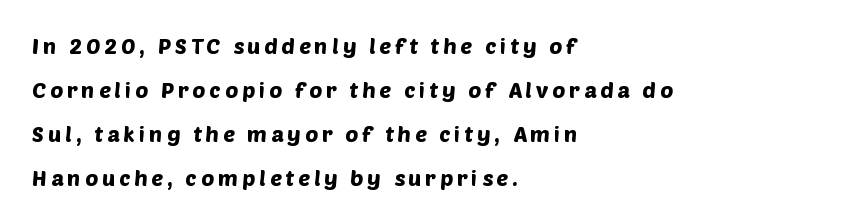
Q: Is the text underlined? A: No.
Q: How is the paragraph aligned? A: Left-aligned.
Q: Is the spacing between lines tight, normal or loose? A: Loose.
